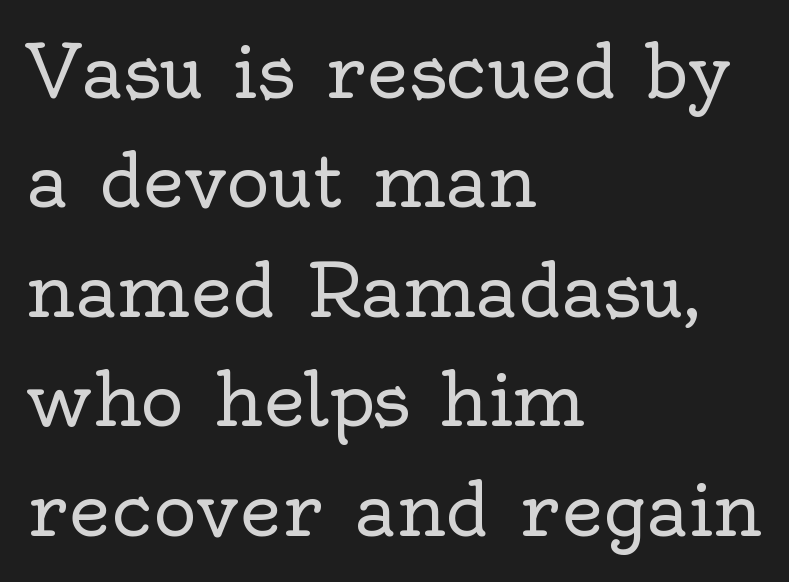
Q: Is the text bold? A: No.
Q: Is the text italic (slanted)? A: No, it is upright.
Q: Is the typeface a serif or a sans-serif typeface? A: Serif.
Q: Is the text underlined? A: No.
Q: How is the paragraph aligned? A: Left-aligned.
Q: Is the spacing between letters normal or unusually wide? A: Normal.
Q: Is the spacing between lines tight, normal or loose? A: Normal.
Q: Width (condensed, normal, or wide)? A: Normal.
Q: x-height? A: Small.
Q: Monospaced? A: No.
